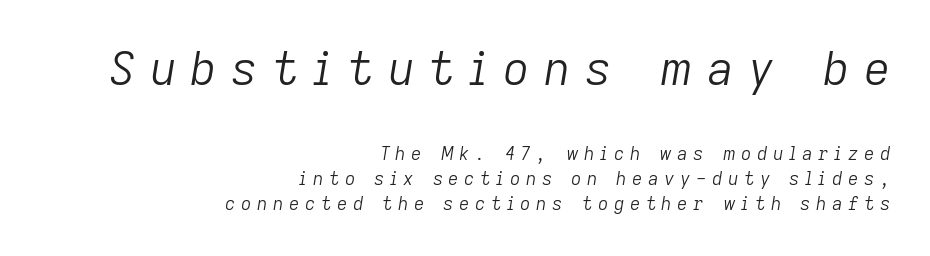
Q: Is the text bold? A: No.
Q: Is the text italic (slanted)? A: Yes, it leans right by about 9 degrees.
Q: Is the text underlined? A: No.
Q: How is the paragraph aligned? A: Right-aligned.
Q: Is the spacing between letters normal or unusually wide? A: Unusually wide.
Q: Is the spacing between lines tight, normal or loose? A: Normal.
Q: Which block of text is set in a larger size, the first (top) or the second (bottom)? A: The first (top) one.
Q: Width (condensed, normal, or wide)? A: Normal.
Q: Stroke contrast? A: Low.
Q: x-height? A: Medium.
Q: Monospaced? A: No.
